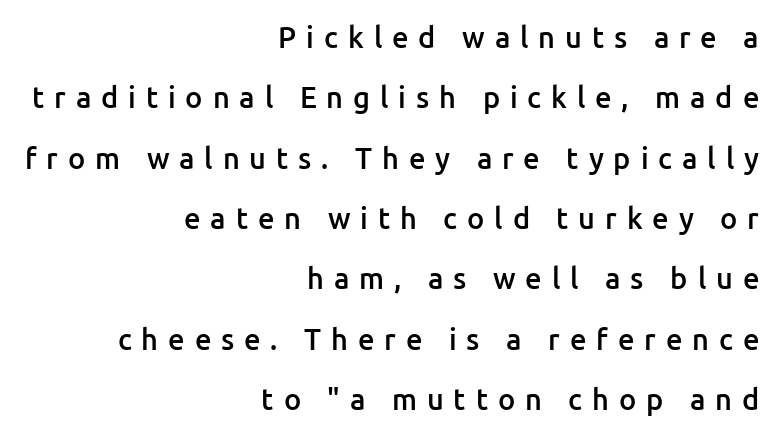
Q: Is the text bold? A: Semi-bold.
Q: Is the text italic (slanted)? A: No, it is upright.
Q: Is the typeface a serif or a sans-serif typeface? A: Sans-serif.
Q: Is the text underlined? A: No.
Q: How is the paragraph aligned? A: Right-aligned.
Q: Is the spacing between letters normal or unusually wide? A: Unusually wide.
Q: Is the spacing between lines tight, normal or loose? A: Loose.
Q: Width (condensed, normal, or wide)? A: Normal.
Q: Stroke contrast? A: Low.
Q: x-height? A: Medium.
Q: Monospaced? A: No.
